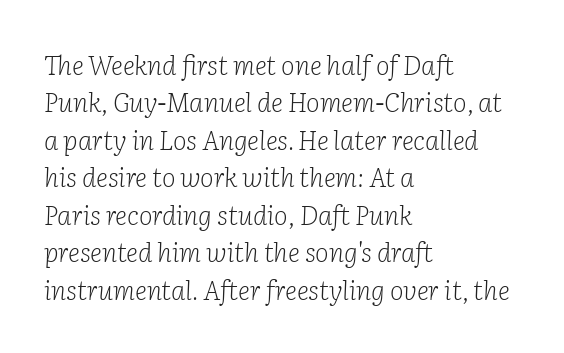
Q: Is the text bold? A: No.
Q: Is the text italic (slanted)? A: Yes, it leans right by about 2 degrees.
Q: Is the text underlined? A: No.
Q: How is the paragraph aligned? A: Left-aligned.
Q: Is the spacing between letters normal or unusually wide? A: Normal.
Q: Is the spacing between lines tight, normal or loose? A: Normal.
